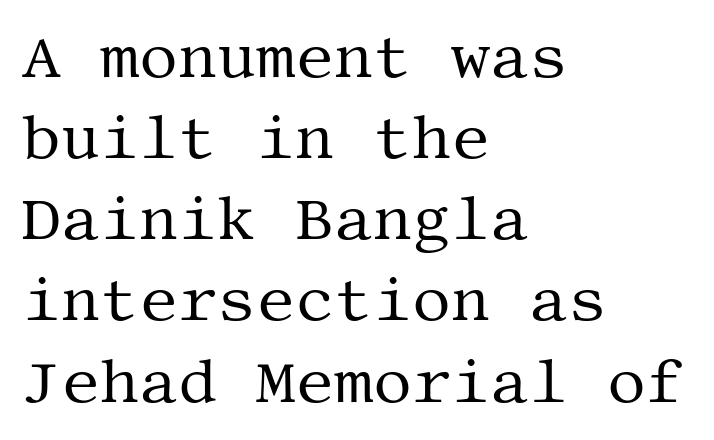
A roman cut, with each character standing at attention. Horizontal alignment here is leftward, the default for most running prose. This sample uses plain, unmodified letter spacing. Does the leading feel generous? No, just average. Weight: in the light-to-regular range. Letters rest on an invisible, unmarked baseline.
